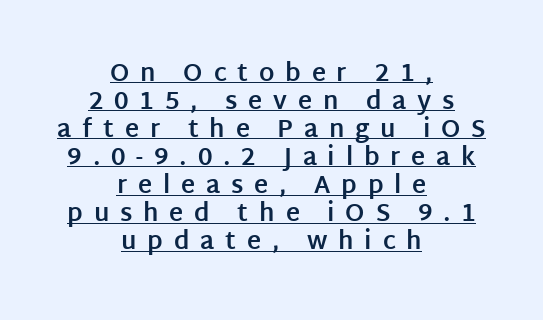
{"italic": "no", "bold": "yes", "underline": "yes", "align": "center", "line_spacing_ratio": 1.17, "letter_spacing": "wide", "letter_spacing_em": 0.45, "glyph_px": 24}
